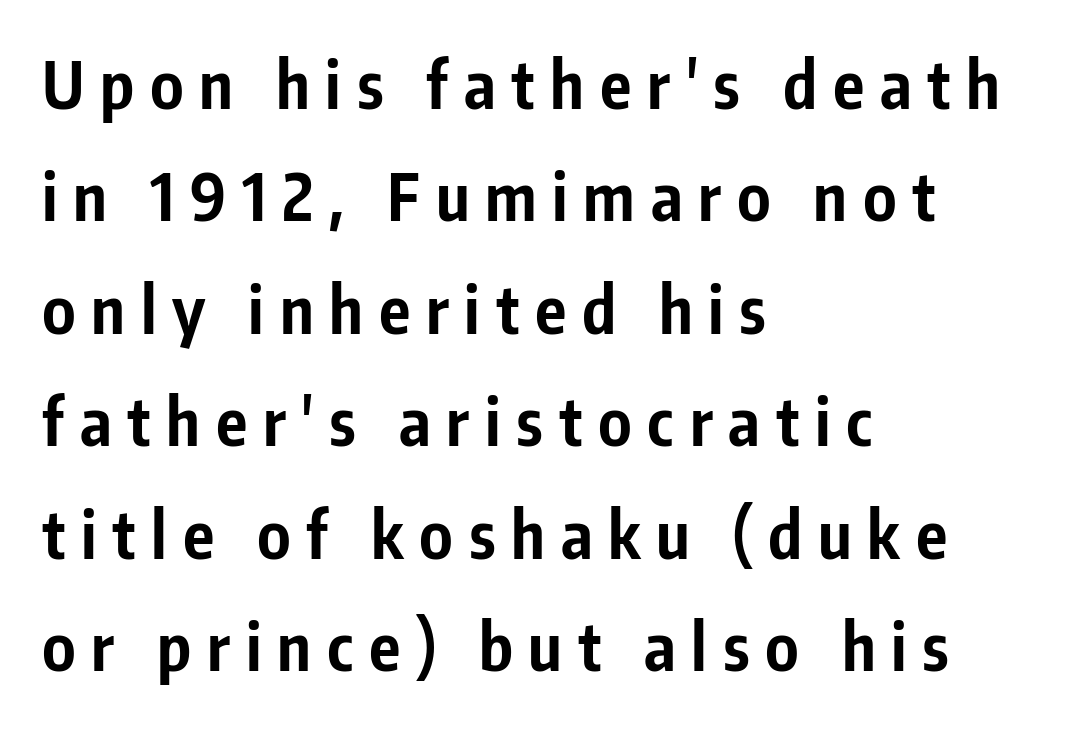
The image shows 65 px bold, condensed sans-serif type, upright; set left-aligned, line spacing 1.73x, unusually wide letter spacing (+0.24 em), not underlined; low stroke contrast and a medium x-height.
